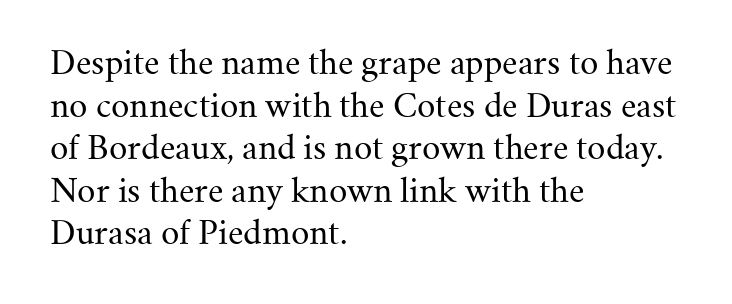
Q: Is the text bold? A: No.
Q: Is the text italic (slanted)? A: No, it is upright.
Q: Is the typeface a serif or a sans-serif typeface? A: Serif.
Q: Is the text underlined? A: No.
Q: How is the paragraph aligned? A: Left-aligned.
Q: Is the spacing between letters normal or unusually wide? A: Normal.
Q: Is the spacing between lines tight, normal or loose? A: Normal.
Q: Width (condensed, normal, or wide)? A: Normal.
Q: Stroke contrast? A: Medium.
Q: x-height? A: Small.
Q: Monospaced? A: No.
